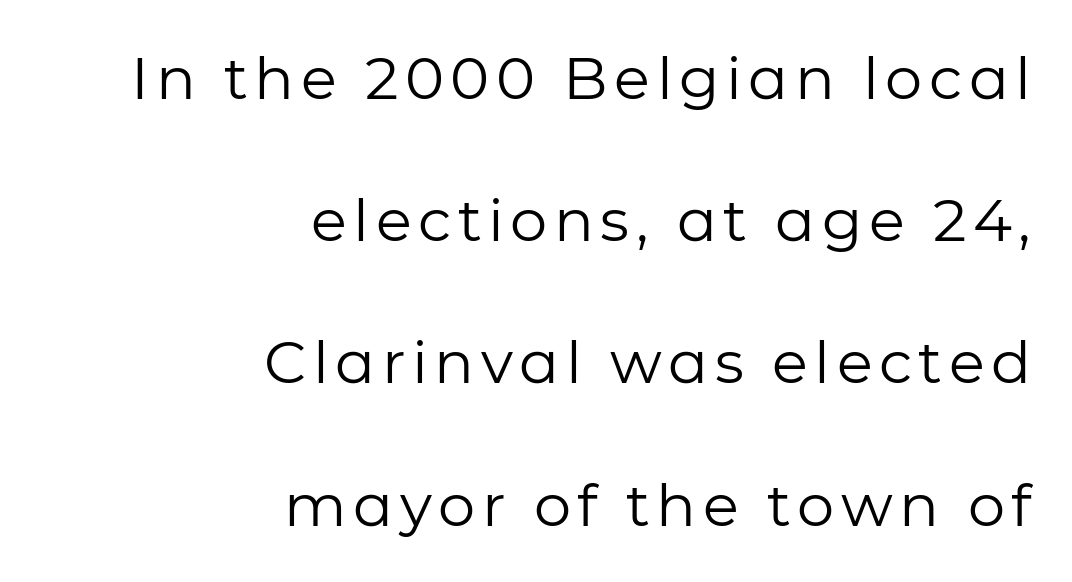
The image shows 59 px regular-weight sans-serif type, upright; set right-aligned, loose line spacing (2.41x), not underlined; low stroke contrast and a medium x-height.
